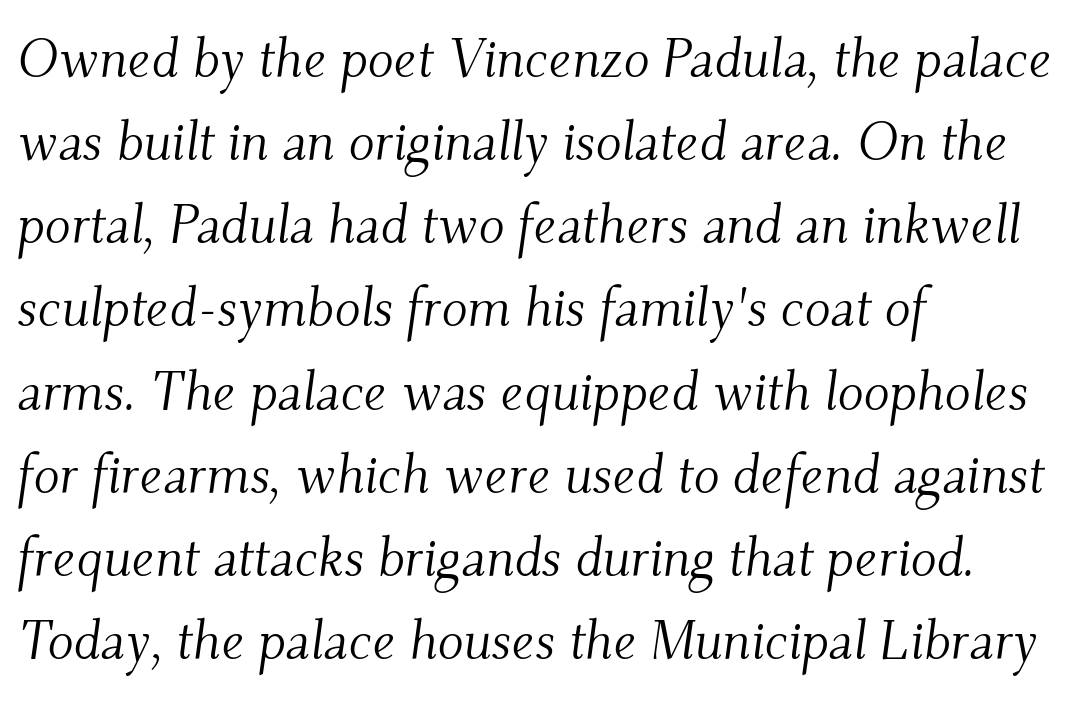
If you drew a line through each stem, it would be angled. These glyphs show unthickened strokes, regular width or finer. The baseline area is clear. These lines are rendered in a variable-pitch font. Nobody touched the tracking dial on this one.
